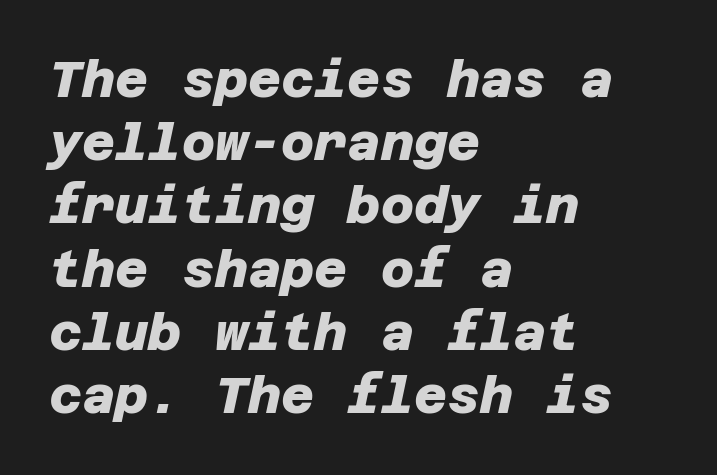
{"serif": "no", "bold": "yes", "weight": "heavy", "width": "normal", "stroke_contrast": "low", "x_height": "large", "underline": "no", "align": "left", "line_spacing_ratio": 1.24, "letter_spacing": "normal", "letter_spacing_em": 0.0, "glyph_px": 51}
